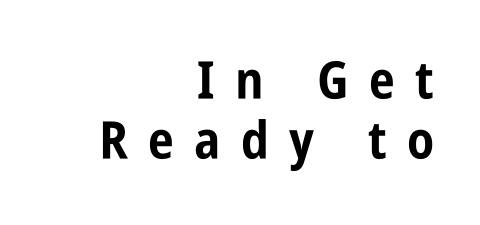
There is plenty of visible air inserted between adjacent glyphs. This rendering features lettering with no underline. Think of a printed novel: that variable character pitch is what you see here. The rendering uses a bold face; every stroke is thick and dark.
